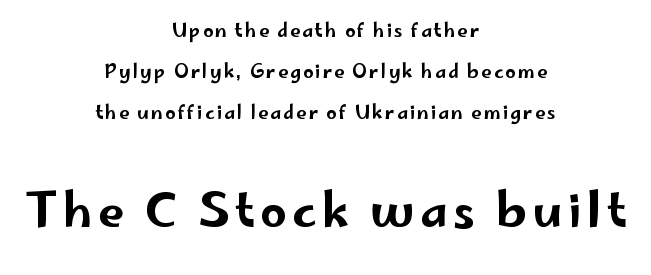
Q: Is the text italic (slanted)? A: No, it is upright.
Q: Is the typeface a serif or a sans-serif typeface? A: Sans-serif.
Q: Is the text underlined? A: No.
Q: How is the paragraph aligned? A: Centered.
Q: Is the spacing between lines tight, normal or loose? A: Loose.
Q: Which block of text is set in a larger size, the first (top) or the second (bottom)? A: The second (bottom) one.
Q: Width (condensed, normal, or wide)? A: Wide.
Q: Stroke contrast? A: Low.
Q: x-height? A: Small.
Q: Monospaced? A: No.
